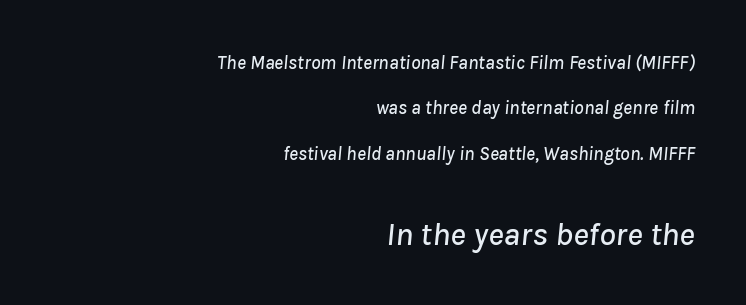
The image shows 33 px text type, italic (leaning right); set right-aligned, loose line spacing (2.39x), normal letter spacing, not underlined; the second (bottom) block is 1.74x larger; low stroke contrast and a medium x-height.
